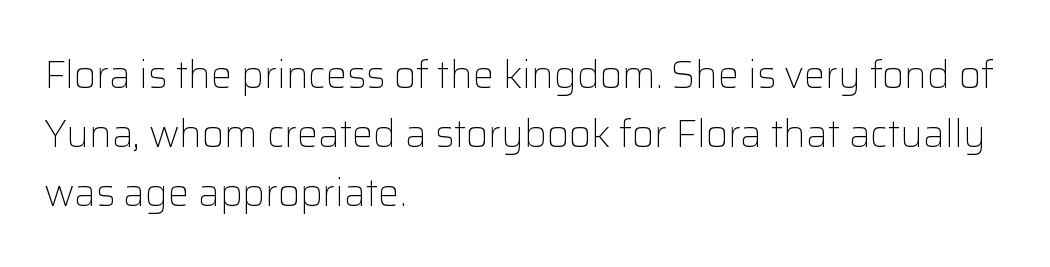
Q: Is the text bold? A: No.
Q: Is the text italic (slanted)? A: No, it is upright.
Q: Is the typeface a serif or a sans-serif typeface? A: Sans-serif.
Q: Is the text underlined? A: No.
Q: How is the paragraph aligned? A: Left-aligned.
Q: Is the spacing between letters normal or unusually wide? A: Normal.
Q: Is the spacing between lines tight, normal or loose? A: Normal.
Q: Width (condensed, normal, or wide)? A: Normal.
Q: Stroke contrast? A: Low.
Q: x-height? A: Medium.
Q: Monospaced? A: No.
